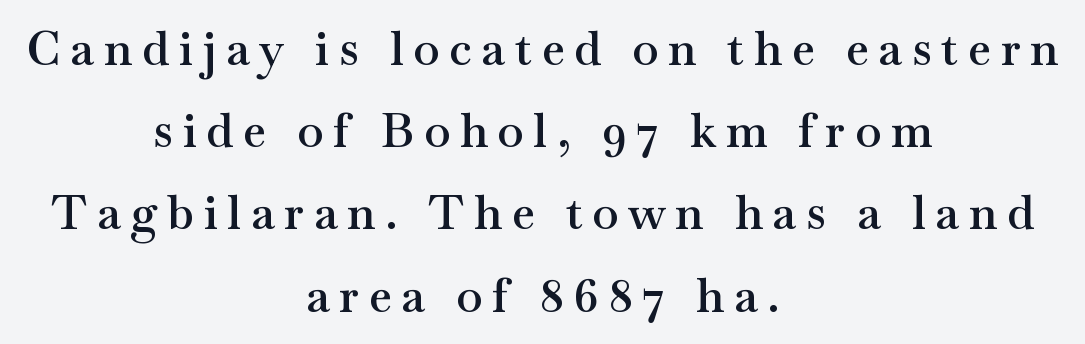
{"serif": "yes", "italic": "no", "bold": "semi", "weight": "semibold", "width": "wide", "stroke_contrast": "medium", "x_height": "small", "monospaced": "no", "underline": "no", "align": "center", "line_spacing_ratio": 1.75, "letter_spacing": "wide", "letter_spacing_em": 0.21, "glyph_px": 47}
